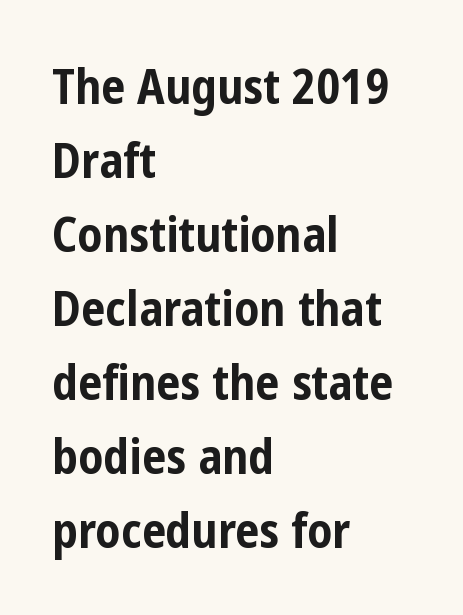
{"serif": "no", "italic": "no", "bold": "yes", "weight": "bold", "width": "condensed", "stroke_contrast": "low", "x_height": "medium", "monospaced": "no", "underline": "no", "align": "left", "line_spacing": "normal", "line_spacing_ratio": 1.54, "letter_spacing": "normal", "letter_spacing_em": 0.0, "glyph_px": 48}
